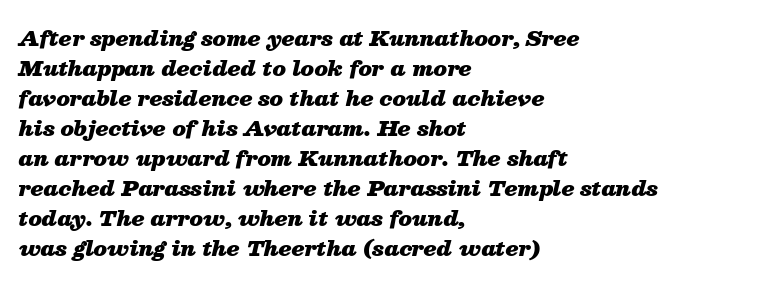
{"italic": "yes", "lean": "right", "slant_degrees": 13, "bold": "yes", "underline": "no", "align": "left", "line_spacing": "normal", "line_spacing_ratio": 1.43, "letter_spacing": "normal", "letter_spacing_em": 0.0, "glyph_px": 21}
